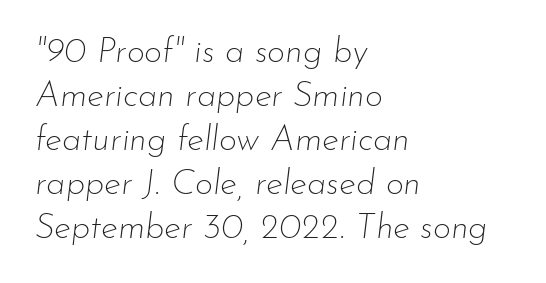
Q: Is the text bold? A: No.
Q: Is the text italic (slanted)? A: Yes, it leans right by about 7 degrees.
Q: Is the text underlined? A: No.
Q: How is the paragraph aligned? A: Left-aligned.
Q: Is the spacing between letters normal or unusually wide? A: Normal.
Q: Is the spacing between lines tight, normal or loose? A: Normal.
Q: Width (condensed, normal, or wide)? A: Normal.
Q: Stroke contrast? A: Low.
Q: x-height? A: Small.
Q: Monospaced? A: No.
